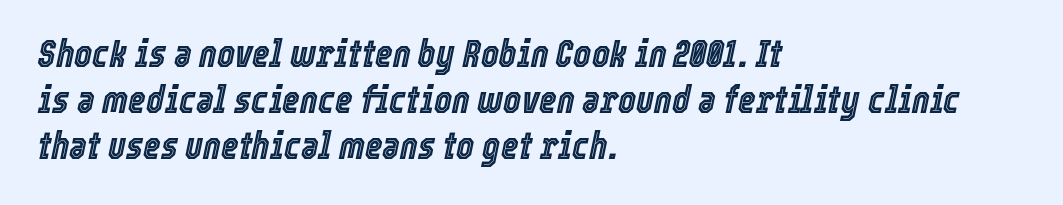
{"italic": "yes", "lean": "right", "slant_degrees": 12, "width": "condensed", "x_height": "medium", "monospaced": "no", "underline": "no", "align": "left", "line_spacing_ratio": 1.21, "letter_spacing": "normal", "letter_spacing_em": 0.0, "glyph_px": 38}
